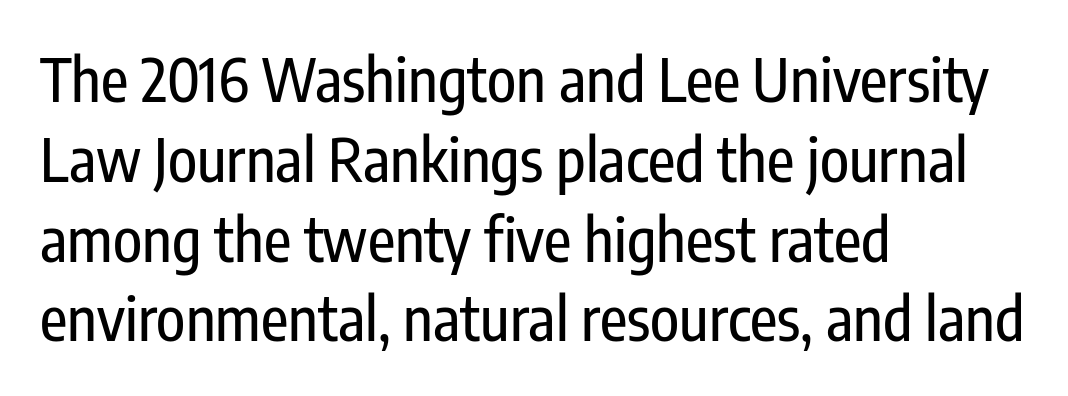
Q: Is the text italic (slanted)? A: No, it is upright.
Q: Is the typeface a serif or a sans-serif typeface? A: Sans-serif.
Q: Is the text underlined? A: No.
Q: How is the paragraph aligned? A: Left-aligned.
Q: Is the spacing between letters normal or unusually wide? A: Normal.
Q: Is the spacing between lines tight, normal or loose? A: Normal.
Q: Width (condensed, normal, or wide)? A: Condensed.
Q: Stroke contrast? A: Low.
Q: x-height? A: Medium.
Q: Monospaced? A: No.
